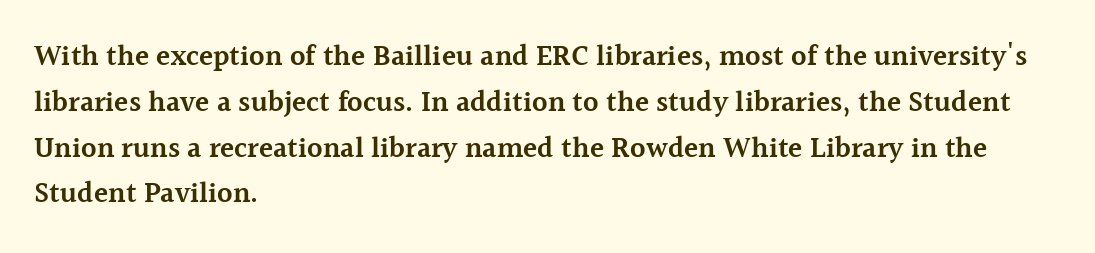
Q: Is the text bold? A: Semi-bold.
Q: Is the text italic (slanted)? A: No, it is upright.
Q: Is the typeface a serif or a sans-serif typeface? A: Serif.
Q: Is the text underlined? A: No.
Q: How is the paragraph aligned? A: Left-aligned.
Q: Is the spacing between letters normal or unusually wide? A: Normal.
Q: Is the spacing between lines tight, normal or loose? A: Normal.
Q: Width (condensed, normal, or wide)? A: Normal.
Q: x-height? A: Medium.
Q: Monospaced? A: No.
